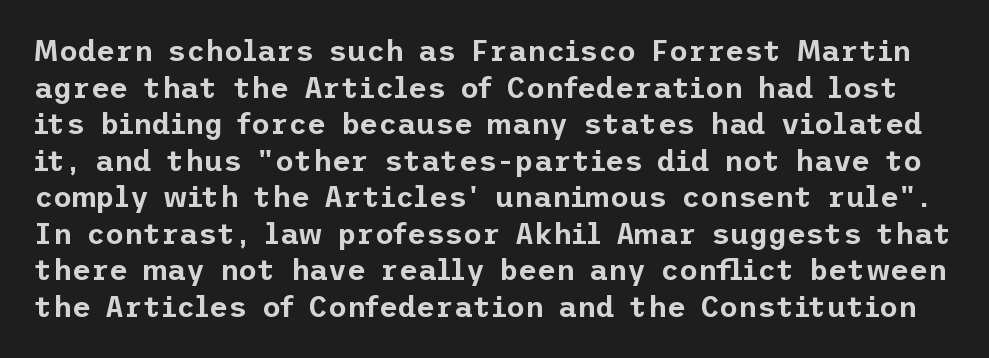
The image shows 29 px sans-serif type, upright; set normal line spacing (1.26x), normal letter spacing, not underlined; low stroke contrast and a medium x-height.
